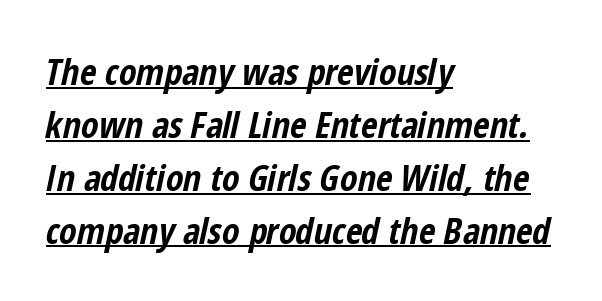
The whole block is typeset with a tilt. A typesetter would call this proportional, since set widths differ per character. Nobody touched the tracking dial on this one. Which margin do the lines hug? The left one — the right edge is uneven. What decoration does the sample have? An underline. The rendering uses a moderate line-height, typical for paragraphs.
